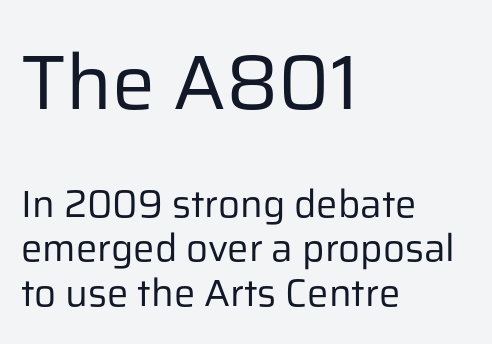
The emphasis by scale lands on block number one, above. Does the lettering tilt? It doesn't — this is upright. Look at the bottom of the vertical strokes: they stop flat, with no serifs. Is the block centered? No — it sits flush against the left margin.
